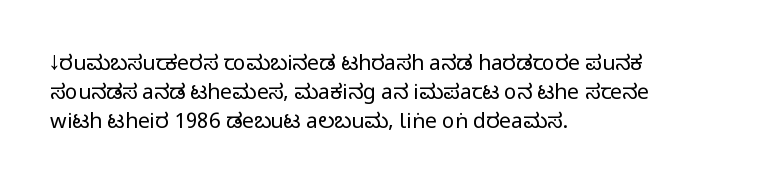
{"italic": "no", "underline": "no", "align": "left", "line_spacing": "normal", "line_spacing_ratio": 1.39, "letter_spacing": "normal", "letter_spacing_em": 0.0, "glyph_px": 21}
